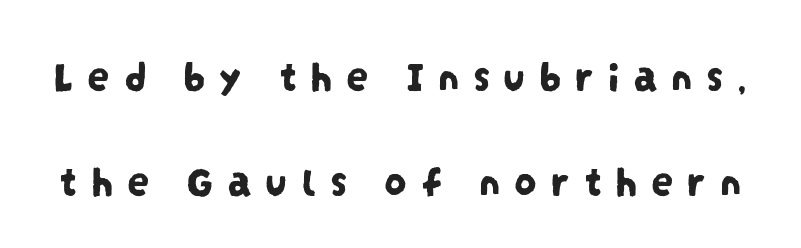
Q: Is the typeface a serif or a sans-serif typeface? A: Sans-serif.
Q: Is the text underlined? A: No.
Q: Is the spacing between letters normal or unusually wide? A: Unusually wide.
Q: Is the spacing between lines tight, normal or loose? A: Loose.
Q: Width (condensed, normal, or wide)? A: Condensed.
Q: Stroke contrast? A: Low.
Q: x-height? A: Large.
Q: Monospaced? A: No.
